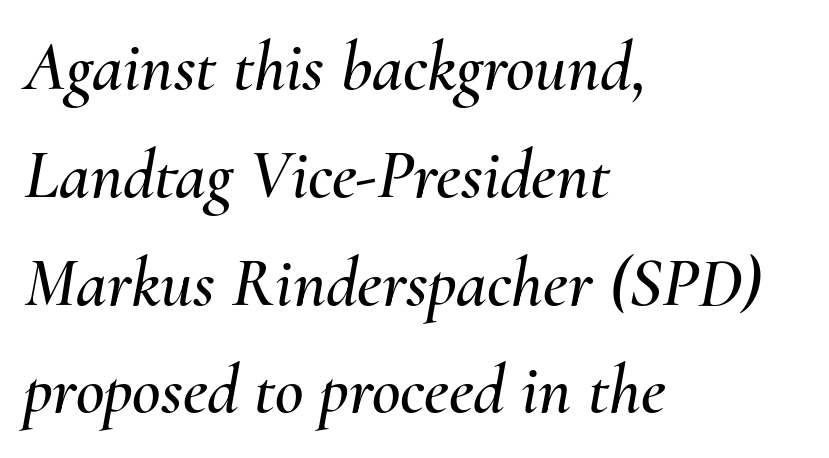
{"italic": "yes", "lean": "right", "slant_degrees": 10, "width": "normal", "stroke_contrast": "medium", "x_height": "small", "monospaced": "no", "underline": "no", "align": "left", "line_spacing": "normal", "line_spacing_ratio": 1.54, "letter_spacing": "normal", "letter_spacing_em": 0.0, "glyph_px": 70}
